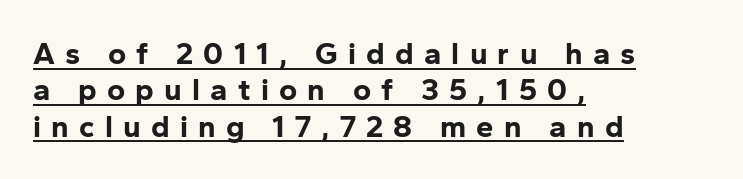
Is this a fixed-width face? No — the glyphs have proportional, varying widths. Grotesque or geometric, the face here clearly has no serifs. Tracking value appears strongly positive — letters spread wide. Summary of weight: heavy, a full bold.
